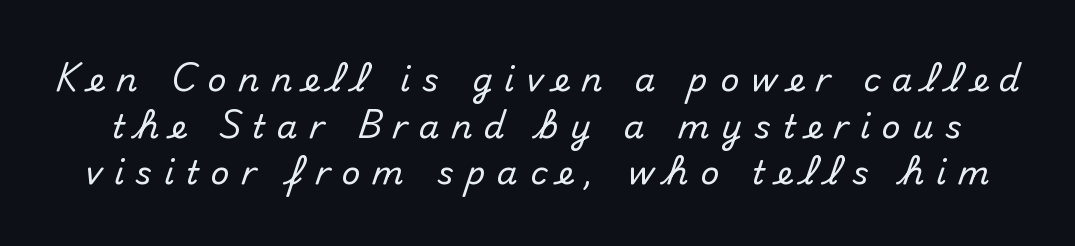
You could only call the tracking loose — the letters float apart. Letters rest on an invisible, unmarked baseline. Is there much room between lines? A standard amount, neither cramped nor airy. Serif or sans? Sans — the stroke terminals are bare. Is this a fixed-width face? No — the glyphs have proportional, varying widths.
